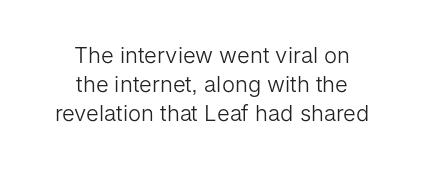
The image shows 22 px text type, upright; set centered, normal line spacing (1.32x), normal letter spacing, not underlined.
